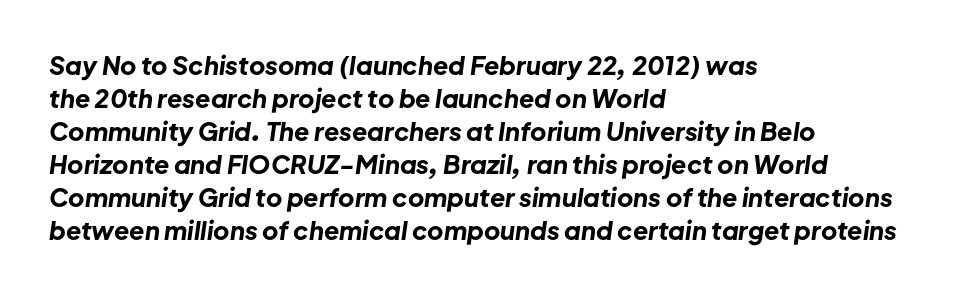
Q: Is the text bold? A: Yes.
Q: Is the text italic (slanted)? A: Yes, it leans right by about 8 degrees.
Q: Is the text underlined? A: No.
Q: How is the paragraph aligned? A: Left-aligned.
Q: Is the spacing between letters normal or unusually wide? A: Normal.
Q: Is the spacing between lines tight, normal or loose? A: Normal.
